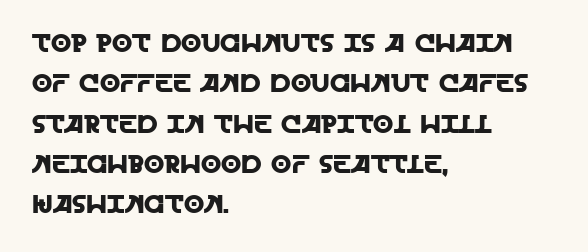
The image shows 26 px text type, upright; set left-aligned, normal line spacing (1.55x), normal letter spacing, not underlined.
